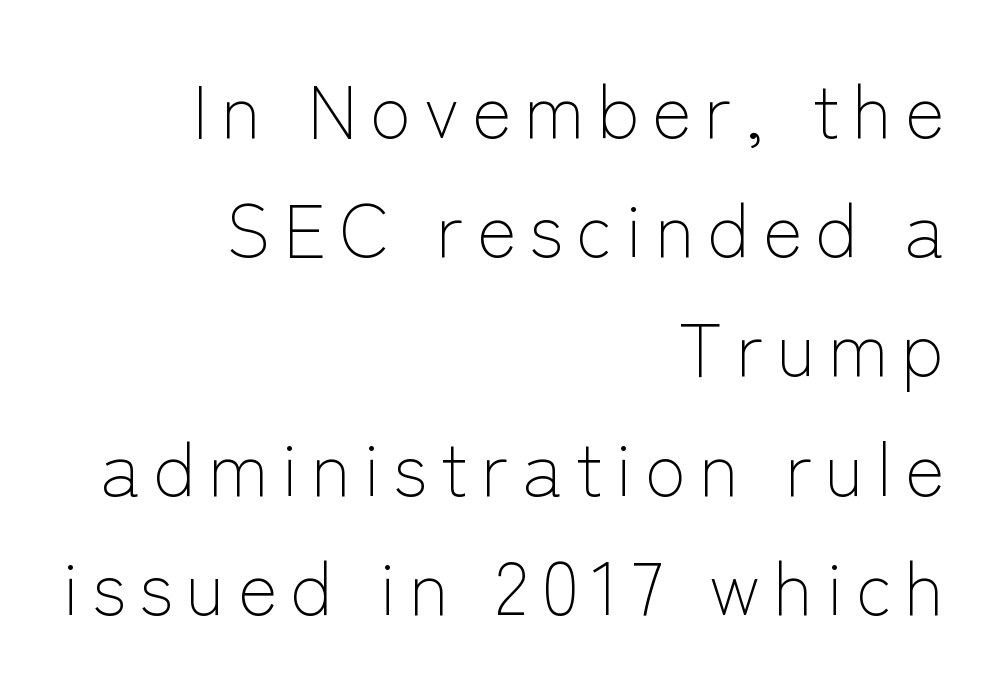
The image shows 75 px light sans-serif type, upright; set right-aligned, normal line spacing (1.59x), not underlined; low stroke contrast and a medium x-height.
